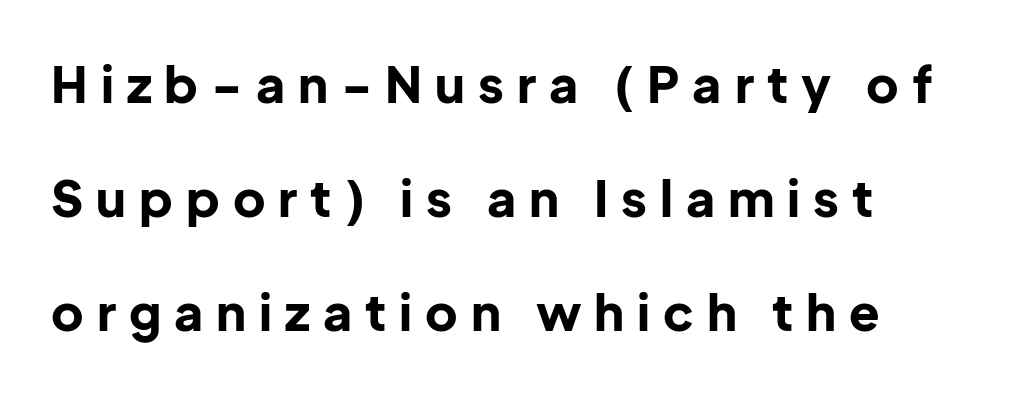
Each new line begins a long way beneath the previous one. Visually the block forms a straight wall on the left and a jagged coastline on the right. The type family on display is of the sans-serif kind. The letters are spread apart with noticeably loose tracking.
